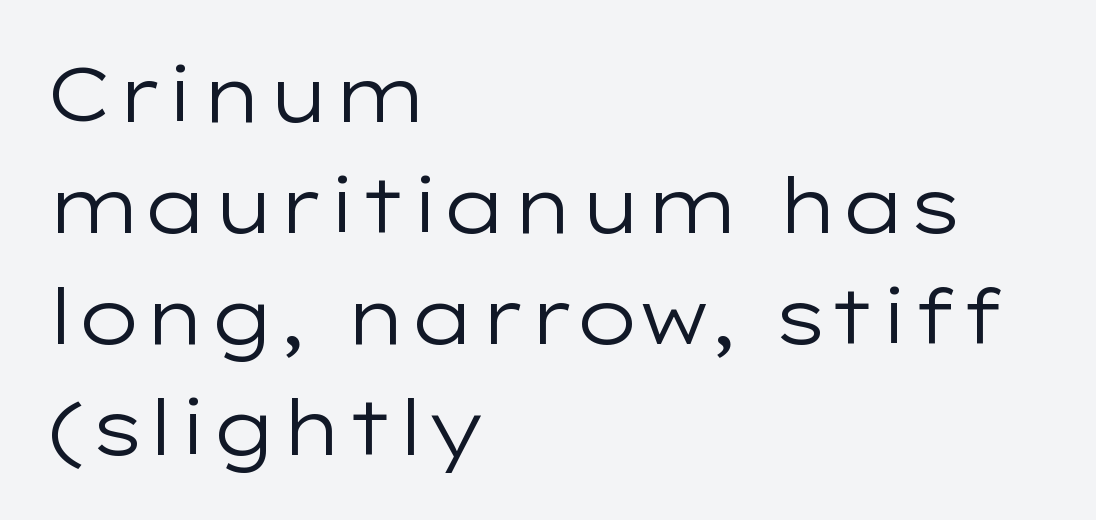
The rendering uses natural spacing where letterforms have individual widths. Evenly set lines give the paragraph a standard silhouette. Posture: straight, roman, zero tilt. One-word summary of the alignment: left.
